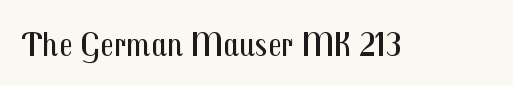
Q: Is the text bold? A: No.
Q: Is the text italic (slanted)? A: No, it is upright.
Q: Is the typeface a serif or a sans-serif typeface? A: Sans-serif.
Q: Is the text underlined? A: No.
Q: Is the spacing between letters normal or unusually wide? A: Normal.
Q: Width (condensed, normal, or wide)? A: Condensed.
Q: Stroke contrast? A: Medium.
Q: x-height? A: Medium.
Q: Monospaced? A: No.
